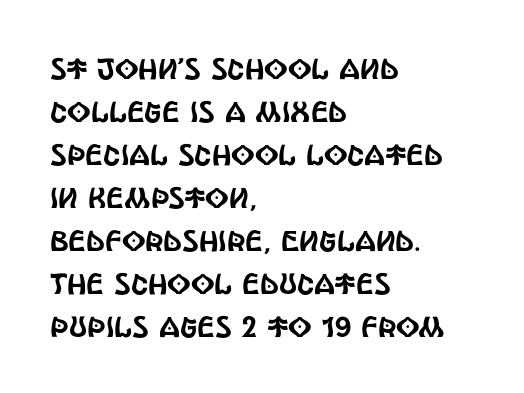
Q: Is the text italic (slanted)? A: No, it is upright.
Q: Is the typeface a serif or a sans-serif typeface? A: Sans-serif.
Q: Is the text underlined? A: No.
Q: How is the paragraph aligned? A: Left-aligned.
Q: Is the spacing between letters normal or unusually wide? A: Normal.
Q: Is the spacing between lines tight, normal or loose? A: Normal.
Q: Width (condensed, normal, or wide)? A: Condensed.
Q: x-height? A: Large.
Q: Monospaced? A: No.
